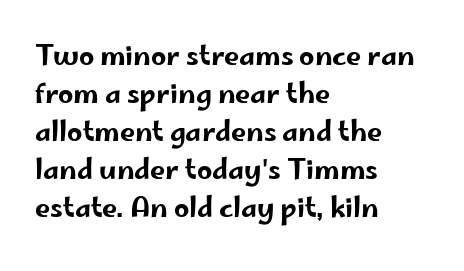
The image shows 27 px text type, upright; set left-aligned, normal line spacing (1.41x), normal letter spacing, not underlined.
